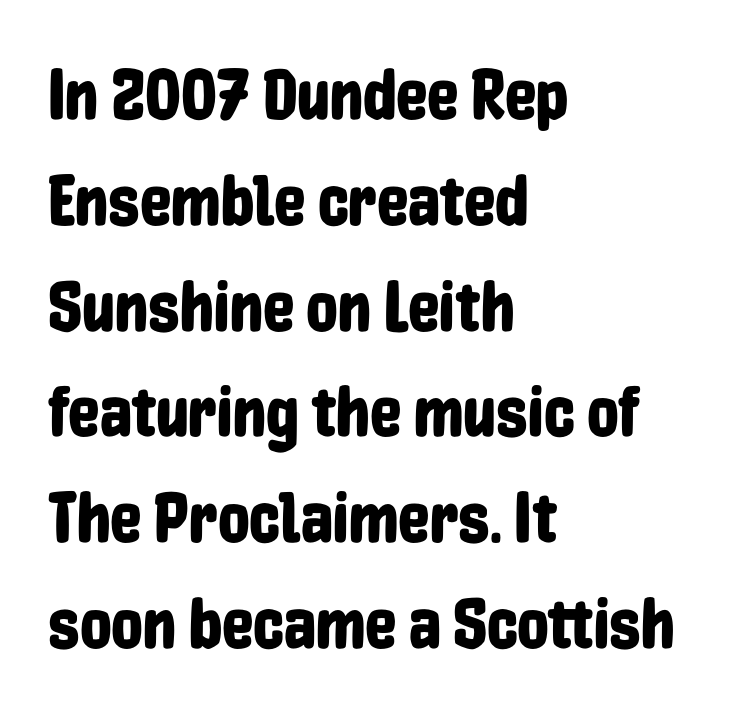
Compared with typical body copy, the letter spacing here is the same. These lines sit exactly where default settings would place them. Any mark beneath the type? The region is blank. This rendering uses left alignment, leaving the right contour irregular.
